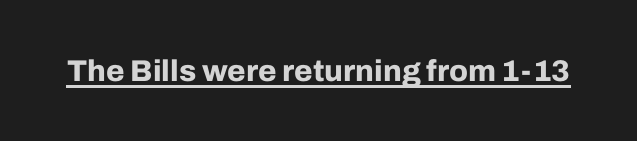
Q: Is the text bold? A: Yes.
Q: Is the text italic (slanted)? A: No, it is upright.
Q: Is the typeface a serif or a sans-serif typeface? A: Sans-serif.
Q: Is the text underlined? A: Yes.
Q: Is the spacing between letters normal or unusually wide? A: Normal.
Q: Width (condensed, normal, or wide)? A: Normal.
Q: Stroke contrast? A: Low.
Q: x-height? A: Medium.
Q: Monospaced? A: No.
